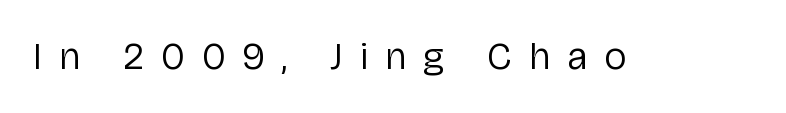
Q: Is the text bold? A: No.
Q: Is the text italic (slanted)? A: No, it is upright.
Q: Is the typeface a serif or a sans-serif typeface? A: Sans-serif.
Q: Is the text underlined? A: No.
Q: Is the spacing between letters normal or unusually wide? A: Unusually wide.
Q: Width (condensed, normal, or wide)? A: Normal.
Q: Stroke contrast? A: Low.
Q: x-height? A: Medium.
Q: Monospaced? A: No.
